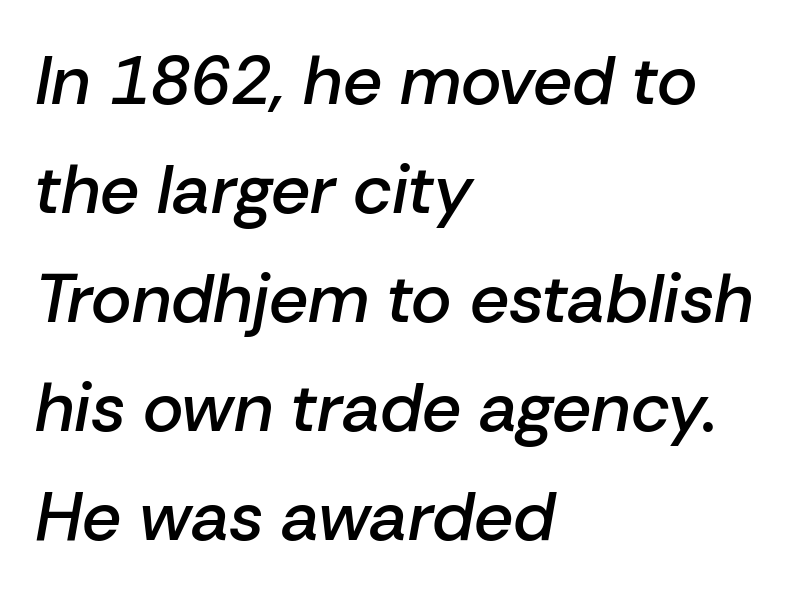
{"italic": "yes", "lean": "right", "slant_degrees": 10, "bold": "semi", "weight": "semibold", "width": "normal", "stroke_contrast": "low", "x_height": "medium", "monospaced": "no", "underline": "no", "align": "left", "line_spacing": "normal", "line_spacing_ratio": 1.58, "letter_spacing": "normal", "letter_spacing_em": 0.0, "glyph_px": 69}
